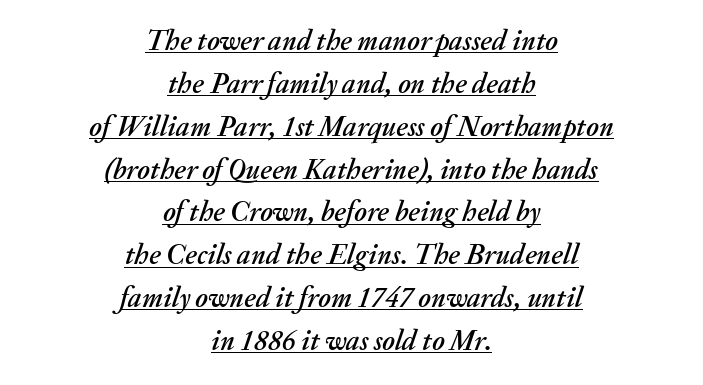
Notice how descenders clear the ascenders below comfortably — that's standard leading. Every character sits at an angle, as italics do. Emphasis is given by a line drawn under the lettering. Does extra space separate the letters? No, they use regular spacing. Centered paragraph, ragged on both sides.
